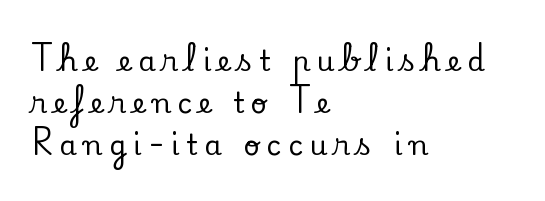
In CSS terms this would be text-align: left. Italic? Not at all — the glyphs are vertical. Each letter keeps its own natural width here, so spacing adapts to shape. These lines sit exactly where default settings would place them. Each row of text sits above clean, open space.
